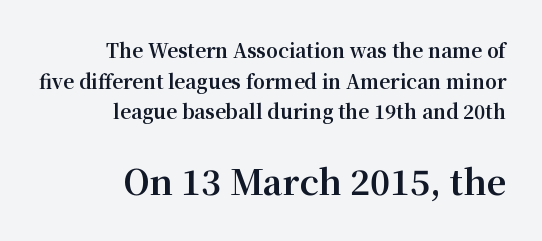
You could not count columns in this text — the font is proportionally spaced. Heavy-handed strokes throughout: this text is bold. Is there much room between lines? A standard amount, neither cramped nor airy. The face used here appears at its bigger size in the lower chunk.
